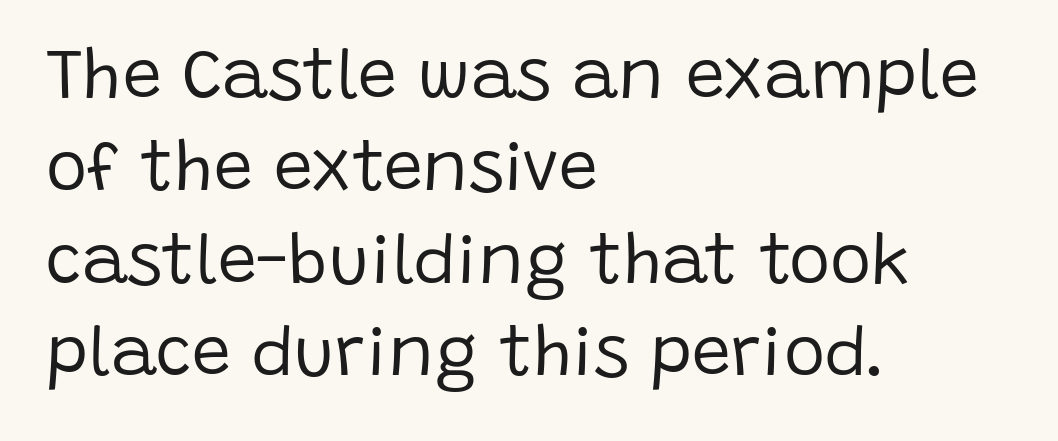
A typesetter would call this leading conventional body-copy spacing. Typographically, this falls in the sans-serif category. In terms of letterspacing, this is plain default setting. This reads as an unemphasized weight, regular at the heaviest. The compositor pushed each line to the left boundary. It's the straight-up-and-down kind of type.
